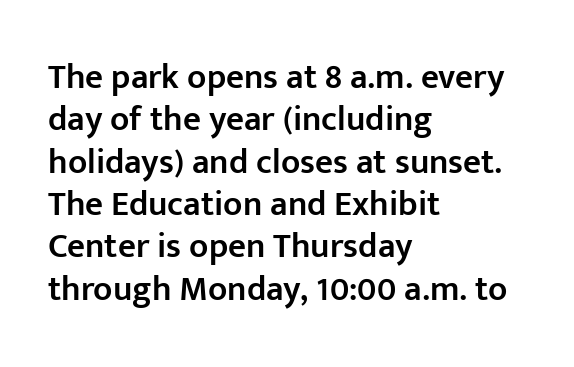
{"serif": "no", "italic": "no", "bold": "semi", "weight": "semibold", "width": "normal", "stroke_contrast": "low", "x_height": "medium", "monospaced": "no", "underline": "no", "align": "left", "line_spacing_ratio": 1.21, "letter_spacing": "normal", "letter_spacing_em": 0.0, "glyph_px": 35}
